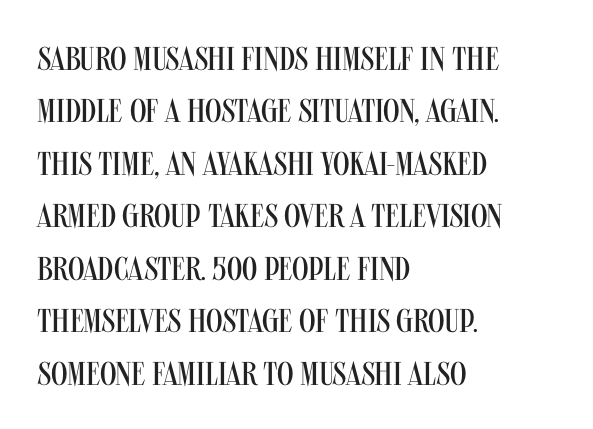
The characters are drawn with everyday or finer stroke widths. There is no visible air inserted between adjacent glyphs. The designer left line spacing at the default. Notice how the passage keeps a crisp vertical edge on the left only.
